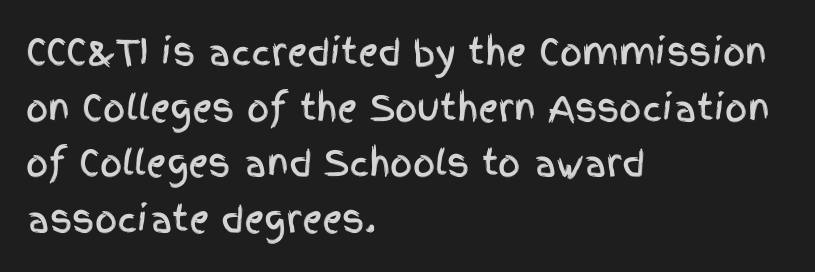
The image shows 35 px condensed sans-serif type, upright; set left-aligned, normal line spacing (1.59x), normal letter spacing, not underlined; a large x-height.
